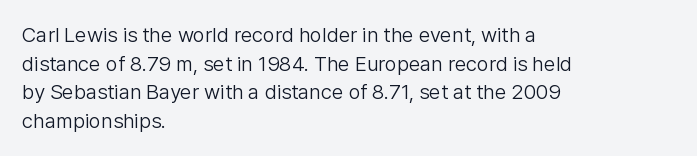
{"italic": "no", "bold": "no", "underline": "no", "align": "left", "line_spacing": "normal", "line_spacing_ratio": 1.36, "letter_spacing": "normal", "letter_spacing_em": 0.0, "glyph_px": 21}
